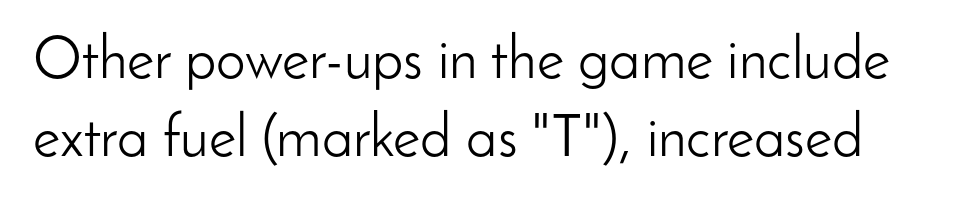
Q: Is the text bold? A: No.
Q: Is the text italic (slanted)? A: No, it is upright.
Q: Is the typeface a serif or a sans-serif typeface? A: Sans-serif.
Q: Is the text underlined? A: No.
Q: Is the spacing between letters normal or unusually wide? A: Normal.
Q: Is the spacing between lines tight, normal or loose? A: Normal.
Q: Width (condensed, normal, or wide)? A: Normal.
Q: Stroke contrast? A: Low.
Q: x-height? A: Small.
Q: Monospaced? A: No.
